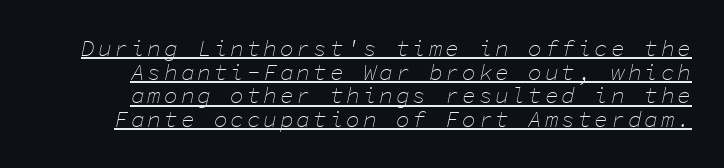
Q: Is the text bold? A: No.
Q: Is the text italic (slanted)? A: Yes, it leans right by about 11 degrees.
Q: Is the text underlined? A: Yes.
Q: Is the spacing between lines tight, normal or loose? A: Tight.
